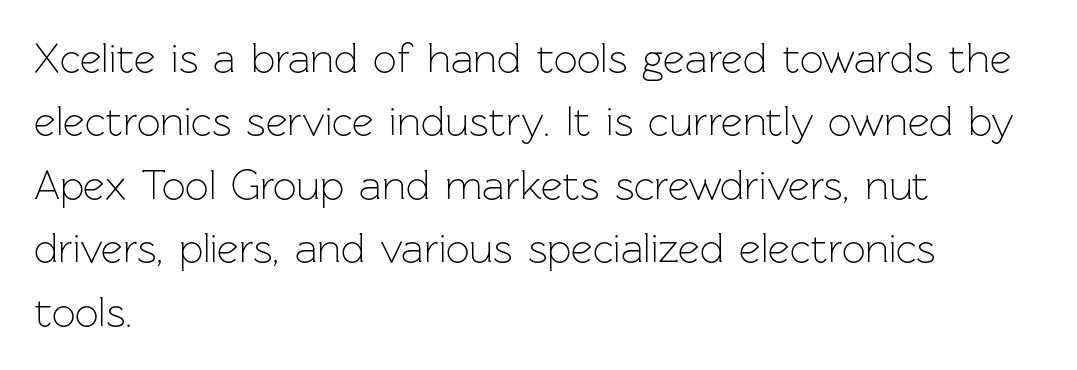
The image shows 42 px light sans-serif type, upright; set left-aligned, normal line spacing (1.51x), normal letter spacing, not underlined; low stroke contrast and a medium x-height.
